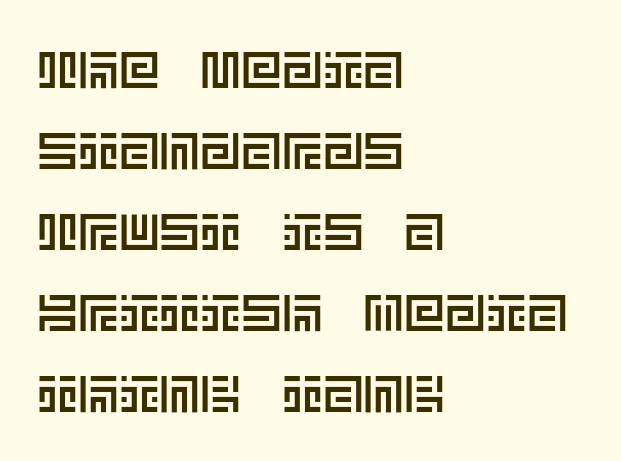
The image shows 51 px text type, upright; set left-aligned, normal line spacing (1.59x), normal letter spacing, not underlined; a large x-height.
